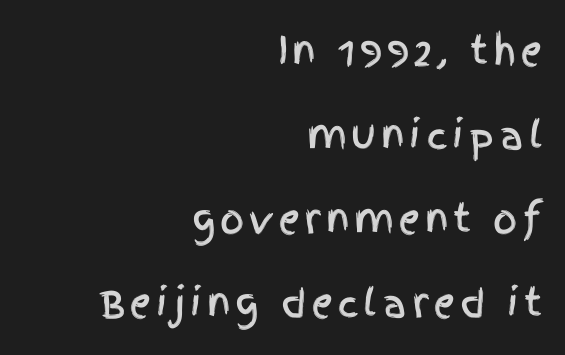
The image shows 38 px condensed sans-serif type, upright; set right-aligned, loose line spacing (2.21x), not underlined; a large x-height.
